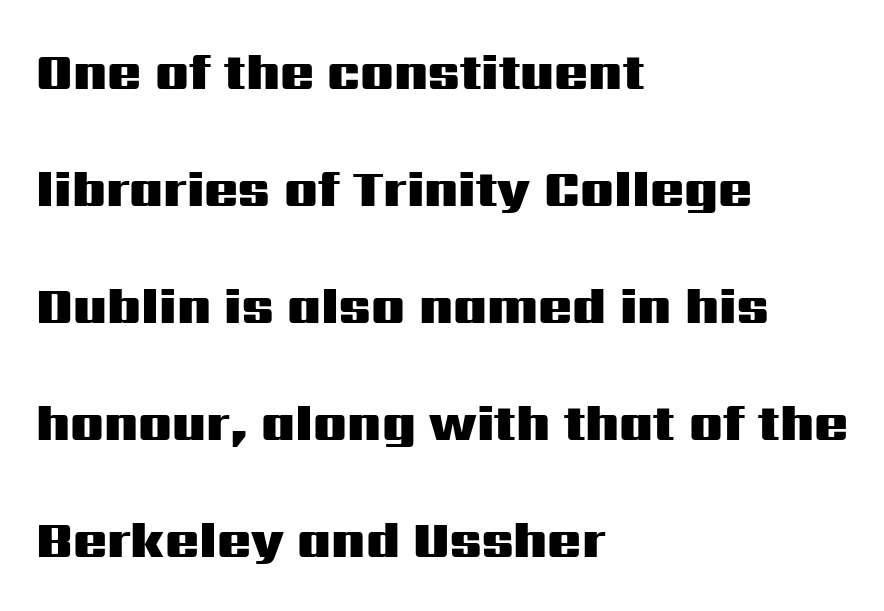
The image shows 50 px heavy, wide sans-serif type, upright; set left-aligned, loose line spacing (2.34x), normal letter spacing, not underlined; medium stroke contrast and a medium x-height.
